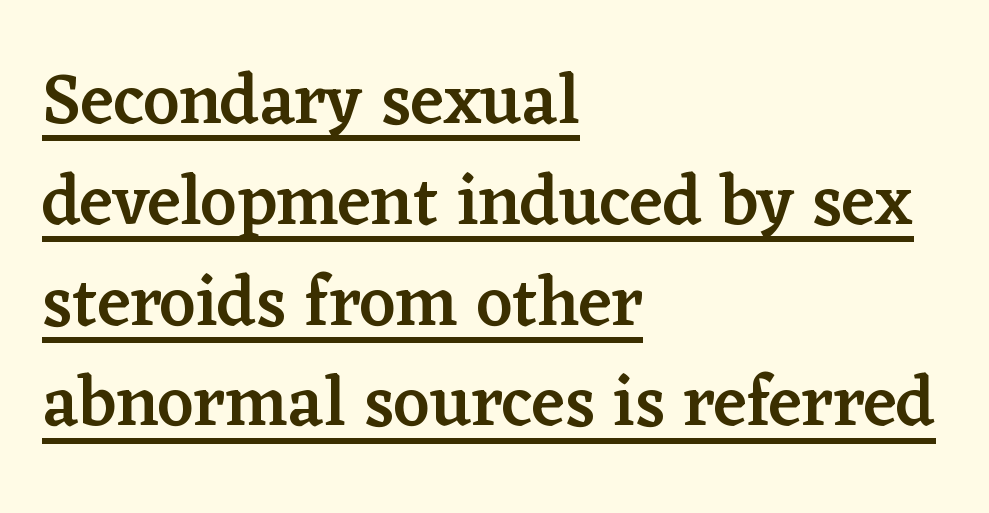
Q: Is the text bold? A: Semi-bold.
Q: Is the text italic (slanted)? A: No, it is upright.
Q: Is the typeface a serif or a sans-serif typeface? A: Serif.
Q: Is the text underlined? A: Yes.
Q: How is the paragraph aligned? A: Left-aligned.
Q: Is the spacing between letters normal or unusually wide? A: Normal.
Q: Is the spacing between lines tight, normal or loose? A: Normal.
Q: Width (condensed, normal, or wide)? A: Normal.
Q: Stroke contrast? A: Low.
Q: x-height? A: Medium.
Q: Monospaced? A: No.
